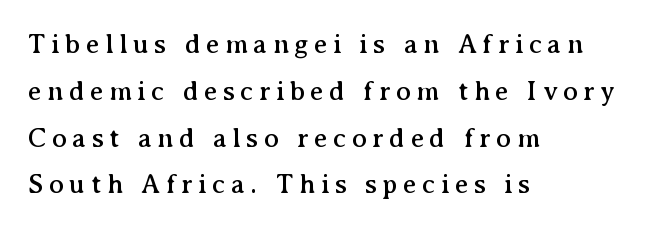
Q: Is the text italic (slanted)? A: No, it is upright.
Q: Is the typeface a serif or a sans-serif typeface? A: Serif.
Q: Is the text underlined? A: No.
Q: How is the paragraph aligned? A: Left-aligned.
Q: Is the spacing between lines tight, normal or loose? A: Normal.
Q: Width (condensed, normal, or wide)? A: Normal.
Q: Stroke contrast? A: Medium.
Q: x-height? A: Medium.
Q: Monospaced? A: No.
